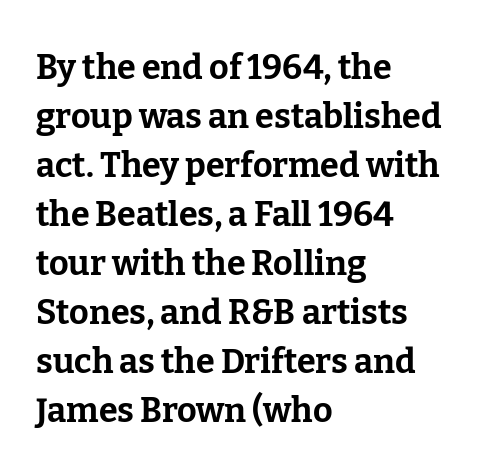
The image shows 34 px bold serif type, upright; set left-aligned, normal line spacing (1.44x), normal letter spacing, not underlined; low stroke contrast and a medium x-height.
